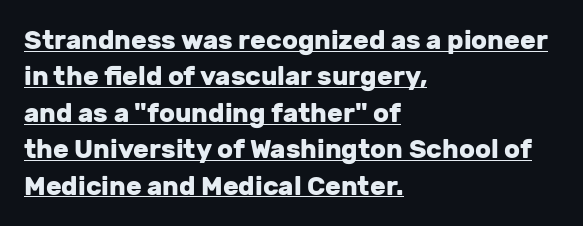
Layout note: lines flush left. Thick stems and heavy bowls — unmistakably bold. Between one letter and the next there's only the usual sliver of space. Each line of the rendering has a horizontal stroke beneath the glyphs. Students, observe: this is what conventionally led text looks like. This is roman type, the default non-slanted kind.
